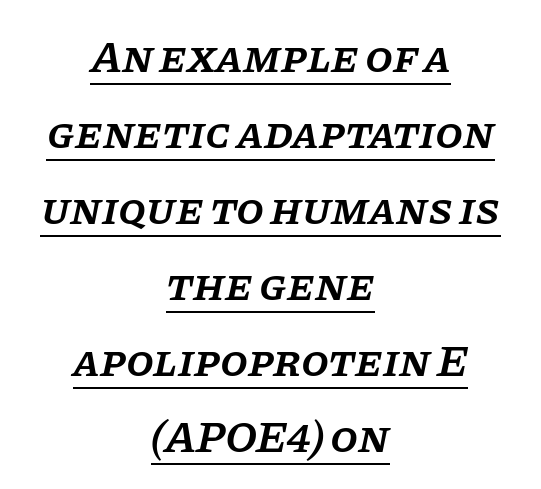
Compared with typical body copy, the letter spacing here is the same. Note the varied advance widths — an 'i' is clearly narrower than an 'm'. This sample carries an underscore along the baseline area. The space between consecutive lines is moderate.
